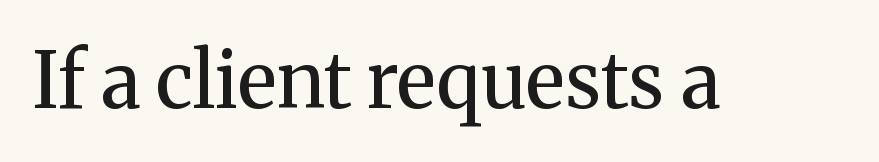
Think of a printed novel: that variable character pitch is what you see here. Italic? Not at all — the glyphs are vertical. Check where the strokes stop: tiny serifs finish them off. Words float on clear page, feet unadorned. Heaviness? Minimal to ordinary, like unemphasized prose. You could call the tracking neutral — neither tight nor loose.
